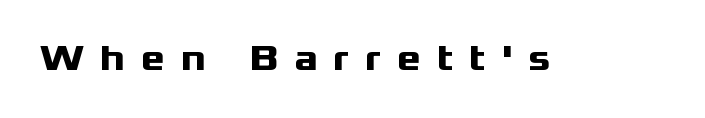
These lines were composed using upright roman letters. This sample has the flowing, uneven cadence of proportional lettering. This rendering features lettering with no underline. Examine the stroke ends and you'll find no serifs. Tracking here is generous; glyphs stand well apart from one another.
